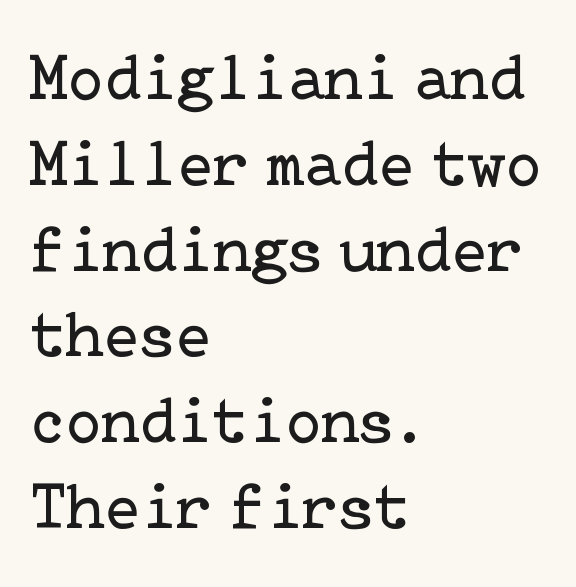
A typesetter would mark this as roman, not italic. Baseline-to-baseline distance is the conventional proportion of letter height. Characters follow at the spacing the type designer built in. The gap between lines stays unmarked. Alignment: flush left.
